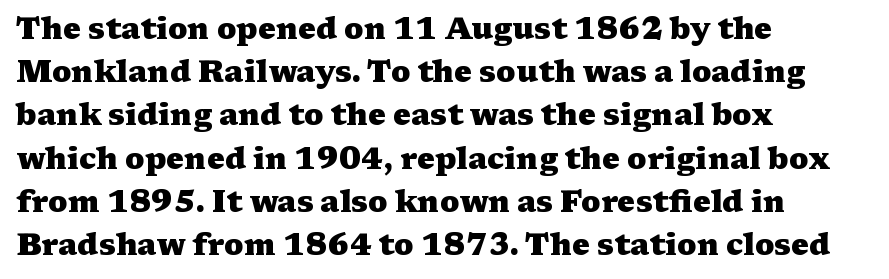
{"serif": "yes", "italic": "no", "bold": "yes", "weight": "heavy", "width": "wide", "stroke_contrast": "medium", "x_height": "medium", "monospaced": "no", "underline": "no", "align": "left", "line_spacing": "normal", "line_spacing_ratio": 1.44, "letter_spacing": "normal", "letter_spacing_em": 0.0, "glyph_px": 30}
